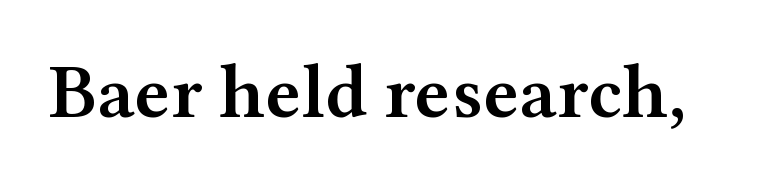
{"serif": "yes", "italic": "no", "bold": "semi", "weight": "semibold", "width": "wide", "stroke_contrast": "medium", "x_height": "medium", "monospaced": "no", "underline": "no", "letter_spacing": "normal", "letter_spacing_em": 0.0, "glyph_px": 77}
